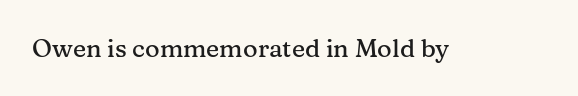
{"italic": "no", "underline": "no", "letter_spacing": "normal", "letter_spacing_em": 0.0, "glyph_px": 25}
